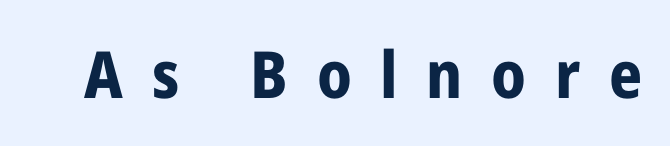
Inter-character spacing is expanded well beyond the font's built-in metrics. Looks like regular typesetting: each glyph gets only the width it needs. Underline: absent. Posture: upright roman.
